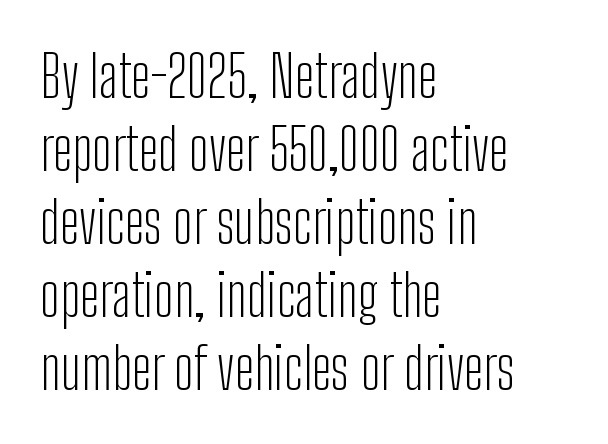
The image shows 58 px light, condensed sans-serif type, upright; set left-aligned, normal line spacing (1.26x), normal letter spacing, not underlined; low stroke contrast and a medium x-height.
